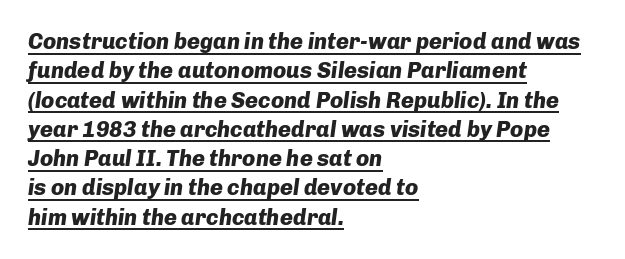
The image shows 22 px bold type, italic (leaning right); set left-aligned, normal line spacing (1.33x), normal letter spacing, underlined.
